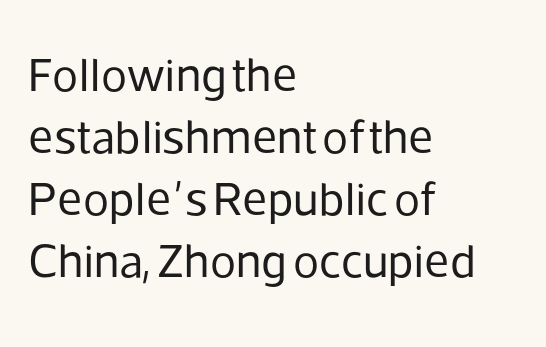
Q: Is the text bold? A: No.
Q: Is the text italic (slanted)? A: No, it is upright.
Q: Is the typeface a serif or a sans-serif typeface? A: Sans-serif.
Q: Is the text underlined? A: No.
Q: How is the paragraph aligned? A: Left-aligned.
Q: Is the spacing between letters normal or unusually wide? A: Normal.
Q: Is the spacing between lines tight, normal or loose? A: Normal.
Q: Width (condensed, normal, or wide)? A: Normal.
Q: Stroke contrast? A: Low.
Q: x-height? A: Medium.
Q: Monospaced? A: No.
